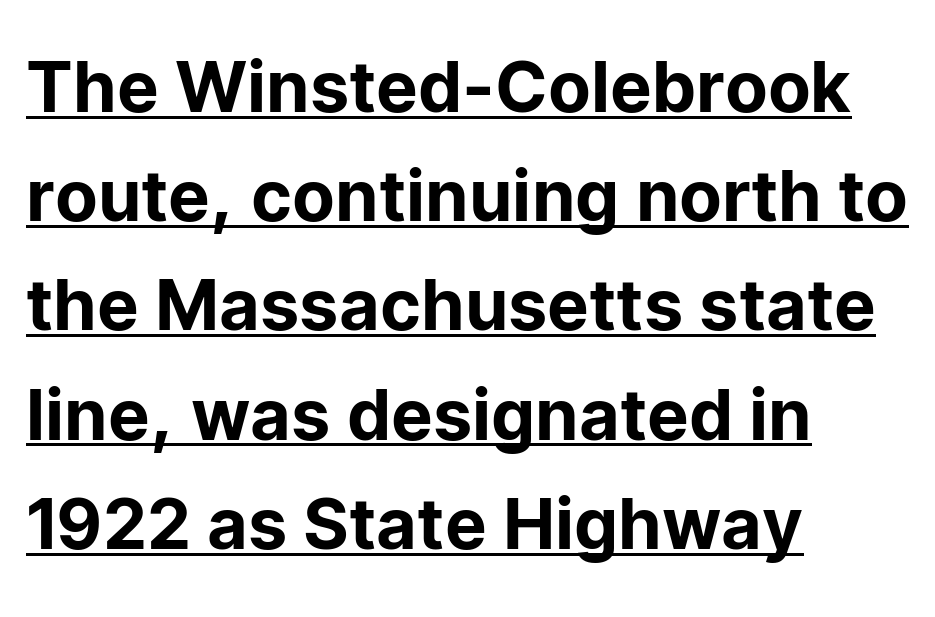
The image shows 70 px sans-serif type, upright; set left-aligned, normal line spacing (1.56x), normal letter spacing, underlined; low stroke contrast and a medium x-height.
